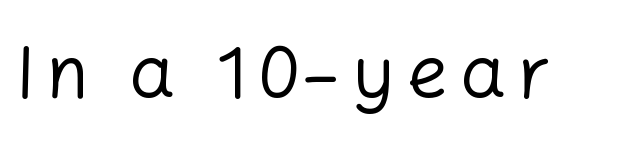
Q: Is the text bold? A: No.
Q: Is the text italic (slanted)? A: No, it is upright.
Q: Is the typeface a serif or a sans-serif typeface? A: Sans-serif.
Q: Is the text underlined? A: No.
Q: Width (condensed, normal, or wide)? A: Normal.
Q: Stroke contrast? A: Low.
Q: x-height? A: Medium.
Q: Monospaced? A: No.
